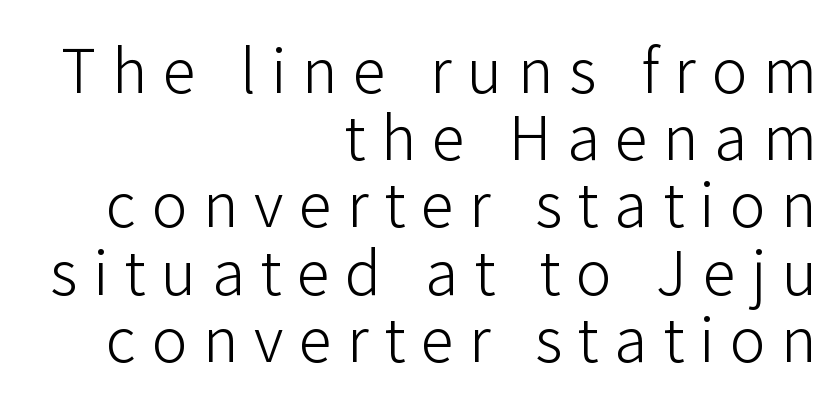
The image shows 60 px light sans-serif type, upright; set right-aligned, tight line spacing (1.12x), unusually wide letter spacing (+0.26 em), not underlined; low stroke contrast and a medium x-height.
